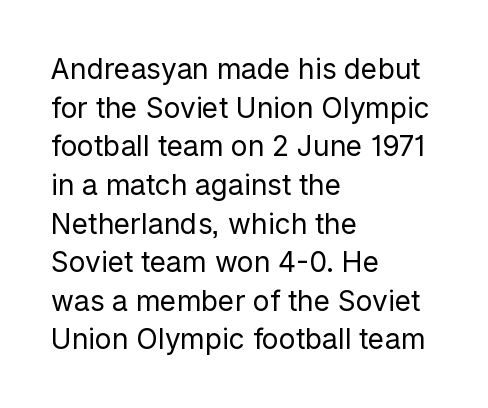
These lines are set flush left with a ragged right edge. Varying glyph widths throughout — classic text-font behaviour. Is this a sans? Yes — the strokes have no serifs. Bare-footed words on every line. Rows of type keep a routine distance in the vertical direction.
